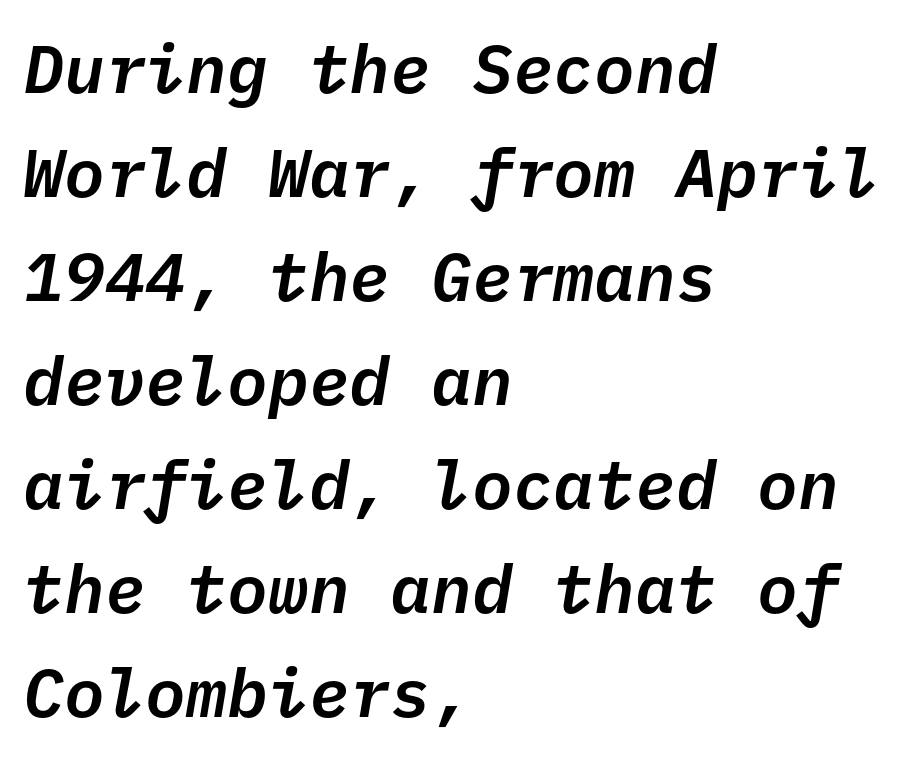
The passage shown has conventional tracking throughout. These lines were composed using italics. This sample has the even, mechanical cadence of fixed-width lettering. The setting favours the left margin, as ordinary paragraphs usually do.
